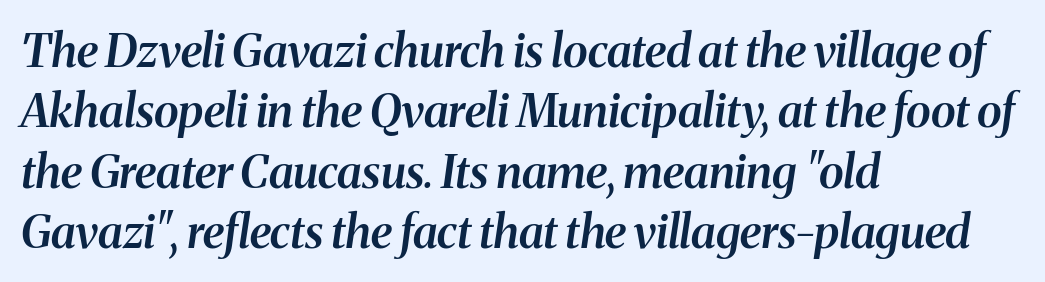
These words are printed semibold, heavier than regular yet not bold. Descenders hang freely into open space. Rows of type keep a routine distance in the vertical direction. Does the lettering tilt? It does — this is italic.
